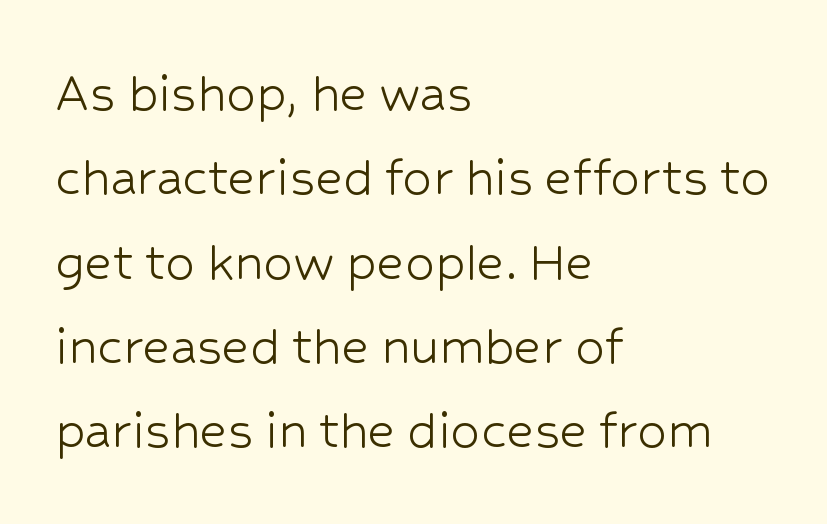
{"serif": "no", "italic": "no", "bold": "no", "weight": "light", "width": "normal", "stroke_contrast": "low", "x_height": "medium", "monospaced": "no", "underline": "no", "align": "left", "line_spacing": "normal", "line_spacing_ratio": 1.43, "letter_spacing": "normal", "letter_spacing_em": 0.0, "glyph_px": 59}
